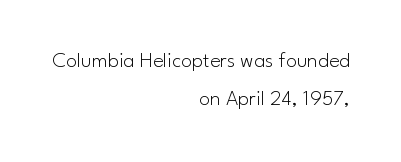
These glyphs show unthickened strokes, regular width or finer. The line texture is even and compact thanks to regular tracking. A roman cut, with each character standing at attention. Anything drawn beneath the words? Only blank space.
